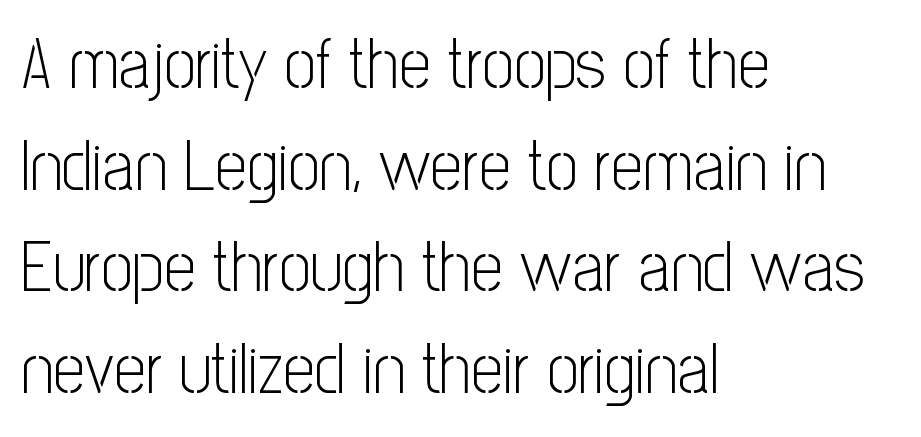
Q: Is the text bold? A: No.
Q: Is the text italic (slanted)? A: No, it is upright.
Q: Is the typeface a serif or a sans-serif typeface? A: Sans-serif.
Q: Is the text underlined? A: No.
Q: How is the paragraph aligned? A: Left-aligned.
Q: Is the spacing between letters normal or unusually wide? A: Normal.
Q: Is the spacing between lines tight, normal or loose? A: Normal.
Q: Width (condensed, normal, or wide)? A: Condensed.
Q: Stroke contrast? A: Low.
Q: x-height? A: Medium.
Q: Monospaced? A: No.
